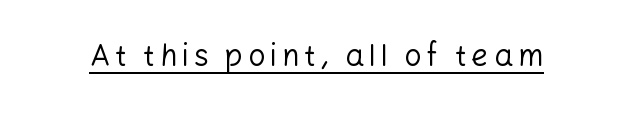
{"serif": "no", "italic": "no", "bold": "no", "weight": "regular", "width": "normal", "stroke_contrast": "low", "x_height": "medium", "monospaced": "no", "underline": "yes", "glyph_px": 30}
